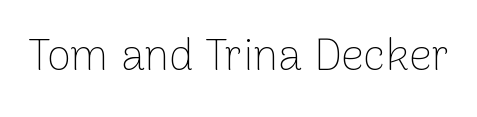
Q: Is the text bold? A: No.
Q: Is the text italic (slanted)? A: No, it is upright.
Q: Is the typeface a serif or a sans-serif typeface? A: Sans-serif.
Q: Is the text underlined? A: No.
Q: Is the spacing between letters normal or unusually wide? A: Normal.
Q: Width (condensed, normal, or wide)? A: Normal.
Q: Stroke contrast? A: Low.
Q: x-height? A: Medium.
Q: Monospaced? A: No.
